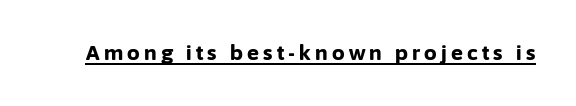
Q: Is the text bold? A: Yes.
Q: Is the text italic (slanted)? A: No, it is upright.
Q: Is the text underlined? A: Yes.
Q: Is the spacing between letters normal or unusually wide? A: Unusually wide.
